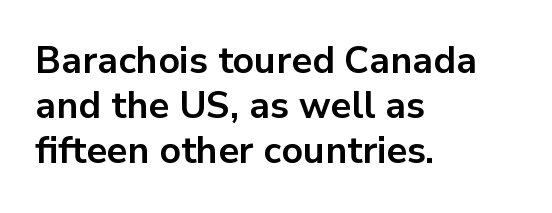
This rendering uses left alignment, leaving the right contour irregular. A typesetter would call this zero additional tracking. The letters stand upright; this is a roman face. Proportional: the letters do not fall into vertical columns.
